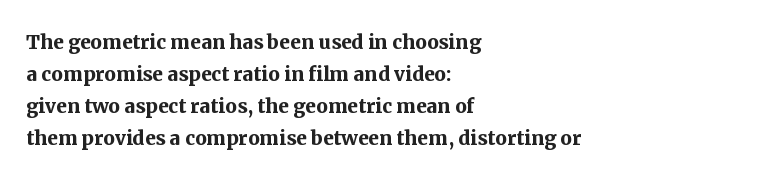
The image shows 26 px bold type, upright; set left-aligned, line spacing 1.23x, normal letter spacing, not underlined.
